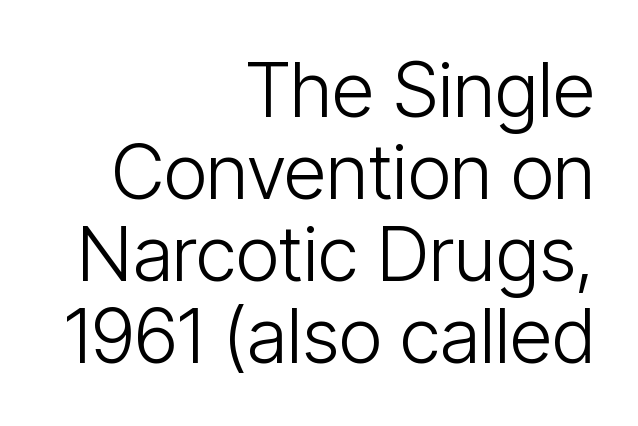
{"serif": "no", "italic": "no", "bold": "no", "weight": "light", "width": "condensed", "stroke_contrast": "low", "x_height": "medium", "monospaced": "no", "underline": "no", "align": "right", "line_spacing": "tight", "line_spacing_ratio": 1.08, "letter_spacing": "normal", "letter_spacing_em": 0.0, "glyph_px": 76}
